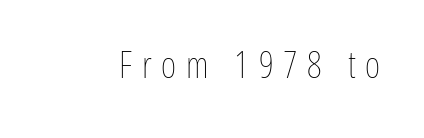
Q: Is the text bold? A: No.
Q: Is the text italic (slanted)? A: No, it is upright.
Q: Is the text underlined? A: No.
Q: Is the spacing between letters normal or unusually wide? A: Unusually wide.
Q: Width (condensed, normal, or wide)? A: Condensed.
Q: Stroke contrast? A: Low.
Q: x-height? A: Medium.
Q: Monospaced? A: No.
